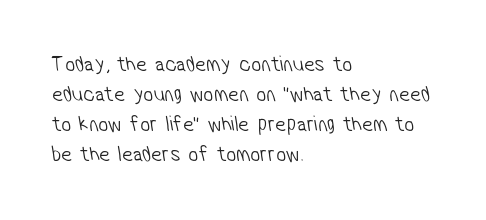
The image shows 22 px text type; set left-aligned, normal line spacing (1.37x), normal letter spacing, not underlined.
